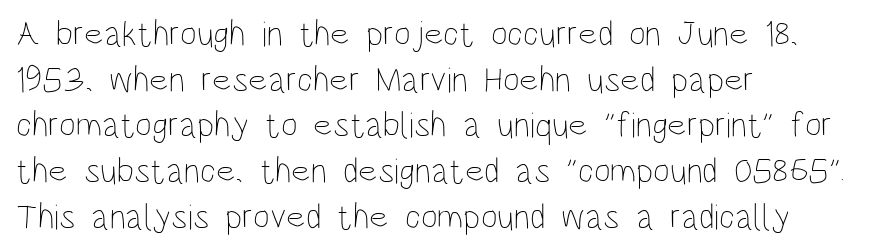
Q: Is the text bold? A: No.
Q: Is the text italic (slanted)? A: No, it is upright.
Q: Is the text underlined? A: No.
Q: How is the paragraph aligned? A: Left-aligned.
Q: Is the spacing between letters normal or unusually wide? A: Normal.
Q: Is the spacing between lines tight, normal or loose? A: Normal.
Q: Width (condensed, normal, or wide)? A: Condensed.
Q: Stroke contrast? A: Low.
Q: x-height? A: Large.
Q: Monospaced? A: No.
